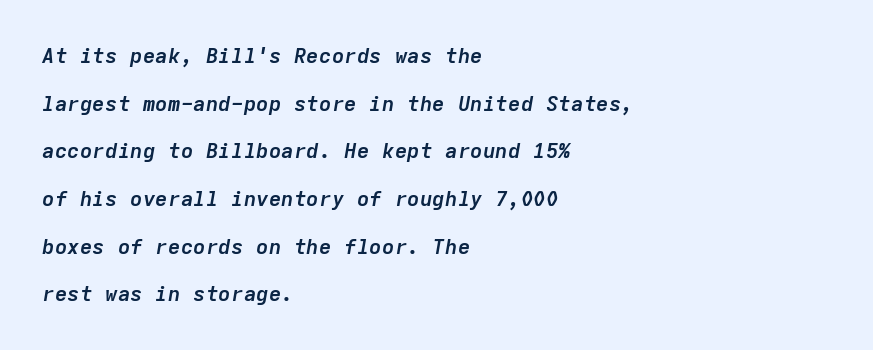
The image shows 21 px bold type, italic (leaning right); set left-aligned, loose line spacing (2.27x), normal letter spacing, not underlined.
